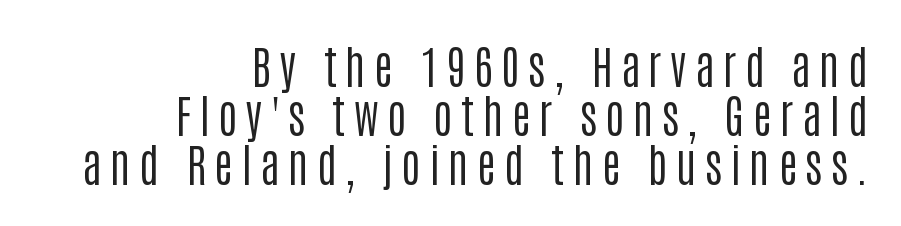
The image shows 46 px regular-weight, condensed sans-serif type, upright; set right-aligned, tight line spacing (1.07x), not underlined; low stroke contrast and a large x-height.
